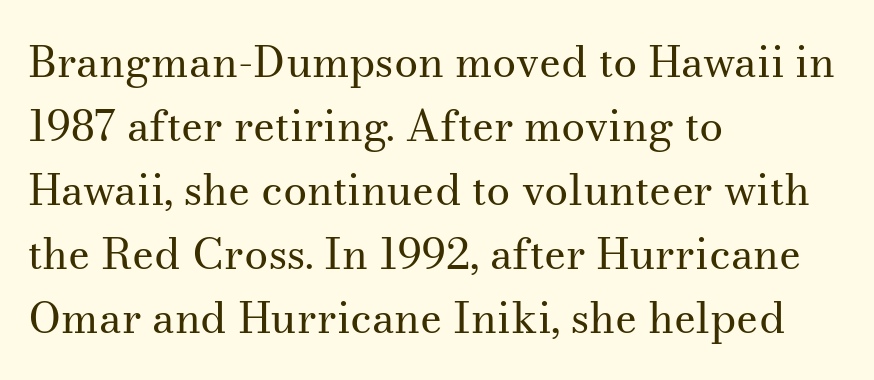
{"serif": "yes", "italic": "no", "bold": "no", "weight": "regular", "width": "normal", "stroke_contrast": "medium", "x_height": "small", "monospaced": "no", "underline": "no", "align": "left", "line_spacing": "normal", "line_spacing_ratio": 1.49, "letter_spacing": "normal", "letter_spacing_em": 0.0, "glyph_px": 43}
